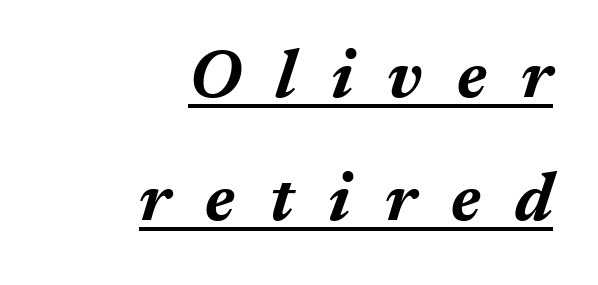
{"italic": "yes", "lean": "right", "slant_degrees": 17, "bold": "yes", "weight": "bold", "width": "normal", "stroke_contrast": "medium", "x_height": "medium", "monospaced": "no", "underline": "yes", "align": "right", "line_spacing_ratio": 1.78, "letter_spacing": "wide", "letter_spacing_em": 0.5, "glyph_px": 69}
